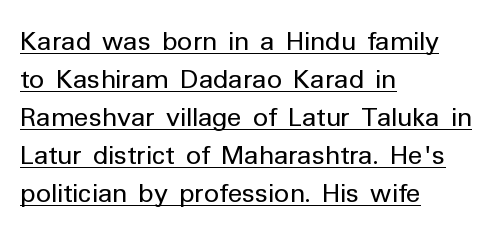
{"serif": "no", "italic": "no", "bold": "no", "weight": "regular", "width": "normal", "stroke_contrast": "low", "x_height": "medium", "monospaced": "no", "underline": "yes", "align": "left", "line_spacing": "normal", "line_spacing_ratio": 1.27, "letter_spacing": "normal", "letter_spacing_em": 0.0, "glyph_px": 30}
